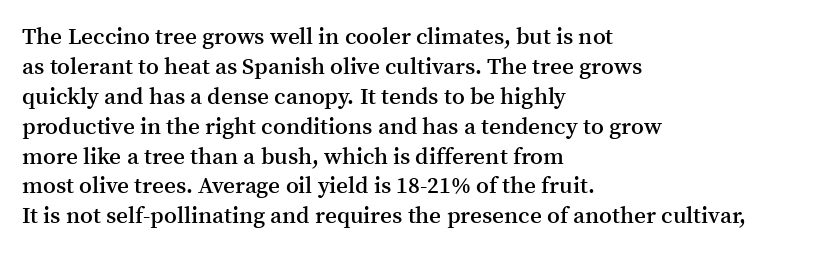
Letter spacing: default. Unlike italic type, these characters show no tilt at all. Look at the stroke-to-counter ratio: somewhat heavy, a semibold. Layout note: lines flush left.
